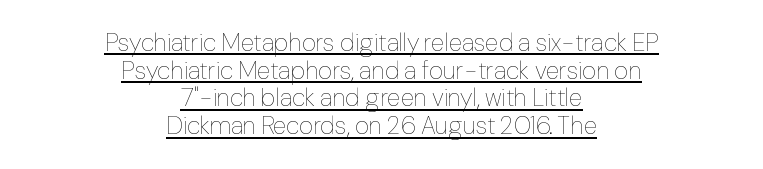
{"italic": "no", "bold": "no", "underline": "yes", "align": "center", "line_spacing": "tight", "line_spacing_ratio": 1.11, "letter_spacing": "normal", "letter_spacing_em": 0.0, "glyph_px": 25}
